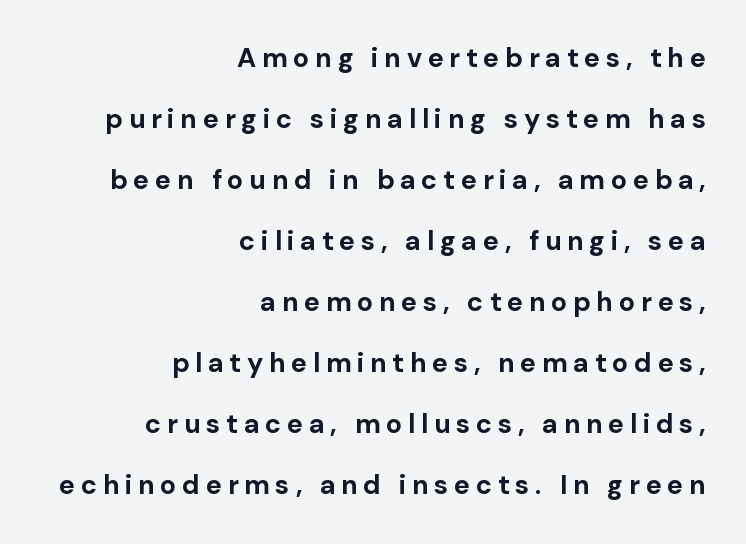
{"italic": "no", "bold": "yes", "underline": "no", "align": "right", "line_spacing": "loose", "line_spacing_ratio": 2.26, "letter_spacing": "wide", "letter_spacing_em": 0.21, "glyph_px": 27}
